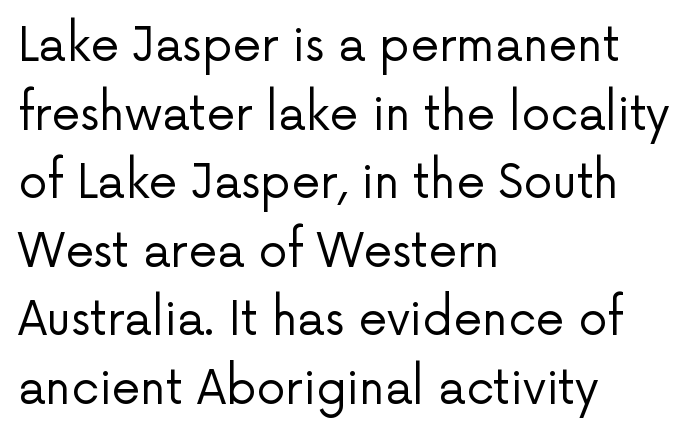
The image shows 46 px regular-weight sans-serif type, upright; set left-aligned, normal line spacing (1.49x), normal letter spacing, not underlined; low stroke contrast and a medium x-height.
